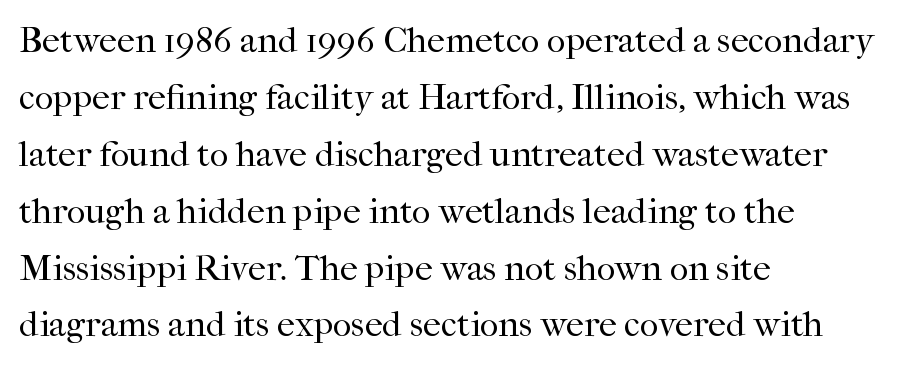
Q: Is the text bold? A: No.
Q: Is the text italic (slanted)? A: No, it is upright.
Q: Is the typeface a serif or a sans-serif typeface? A: Serif.
Q: Is the text underlined? A: No.
Q: How is the paragraph aligned? A: Left-aligned.
Q: Is the spacing between letters normal or unusually wide? A: Normal.
Q: Is the spacing between lines tight, normal or loose? A: Normal.
Q: Width (condensed, normal, or wide)? A: Normal.
Q: Stroke contrast? A: High.
Q: x-height? A: Medium.
Q: Monospaced? A: No.
